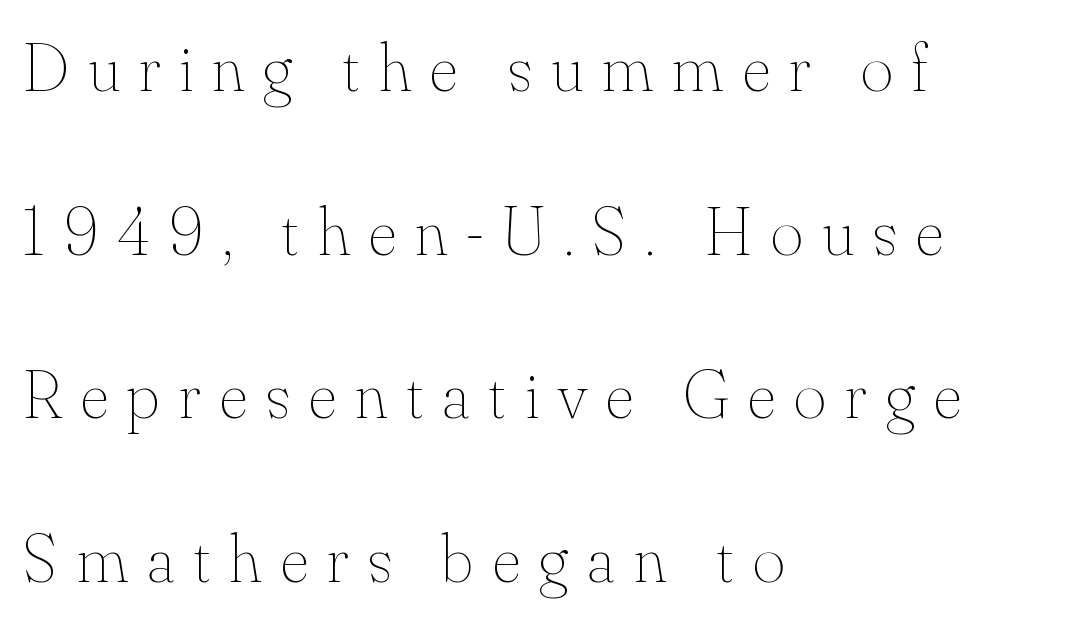
The image shows 69 px thin type, upright; set left-aligned, loose line spacing (2.37x), unusually wide letter spacing (+0.28 em), not underlined; medium stroke contrast and a small x-height.
